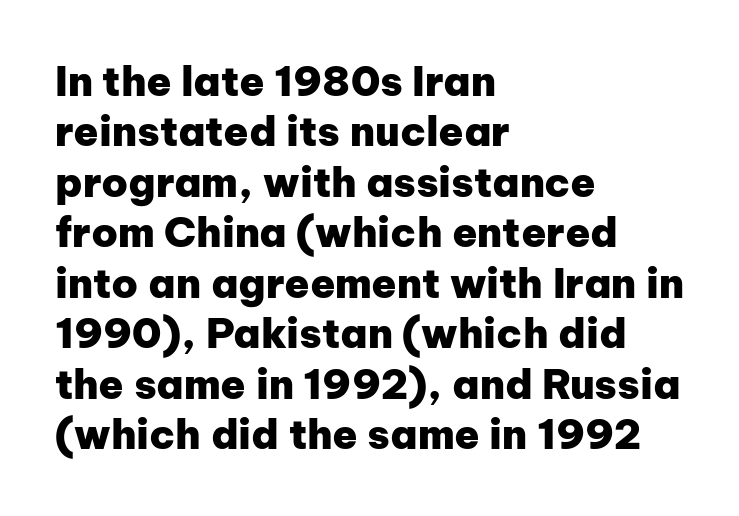
Looks like regular typesetting: each glyph gets only the width it needs. The text block is weighted toward the left margin, trailing off unevenly rightward. Quick note: not italic, upright. The glyphs in this specimen are sans serif. These lines carry a lot of weight — the face is fully bold.
